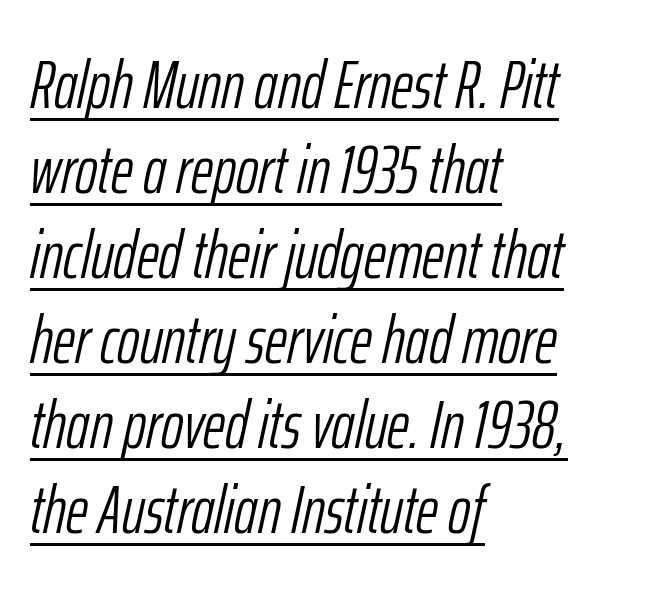
Q: Is the text bold? A: No.
Q: Is the text italic (slanted)? A: Yes, it leans right by about 12 degrees.
Q: Is the text underlined? A: Yes.
Q: How is the paragraph aligned? A: Left-aligned.
Q: Is the spacing between letters normal or unusually wide? A: Normal.
Q: Is the spacing between lines tight, normal or loose? A: Normal.
Q: Width (condensed, normal, or wide)? A: Condensed.
Q: Stroke contrast? A: Low.
Q: x-height? A: Medium.
Q: Monospaced? A: No.
